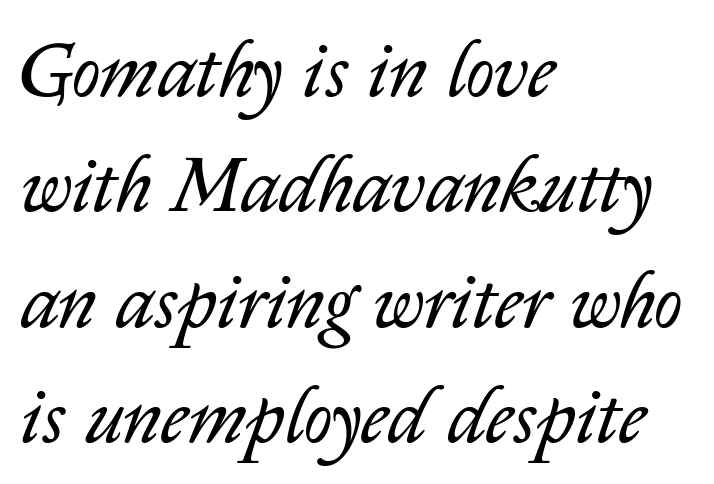
Q: Is the text bold? A: No.
Q: Is the text italic (slanted)? A: Yes, it leans right by about 14 degrees.
Q: Is the text underlined? A: No.
Q: How is the paragraph aligned? A: Left-aligned.
Q: Is the spacing between letters normal or unusually wide? A: Normal.
Q: Is the spacing between lines tight, normal or loose? A: Normal.
Q: Width (condensed, normal, or wide)? A: Normal.
Q: Stroke contrast? A: Low.
Q: x-height? A: Medium.
Q: Monospaced? A: No.
